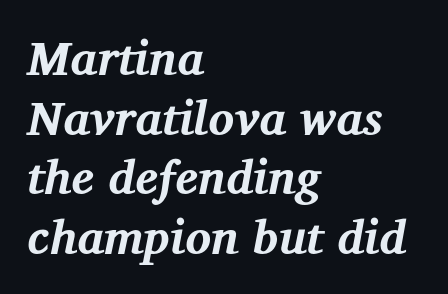
{"serif": "yes", "italic": "yes", "lean": "right", "slant_degrees": 12, "bold": "yes", "weight": "bold", "width": "normal", "stroke_contrast": "medium", "x_height": "medium", "monospaced": "no", "underline": "no", "align": "left", "line_spacing_ratio": 1.24, "letter_spacing": "normal", "letter_spacing_em": 0.0, "glyph_px": 48}
